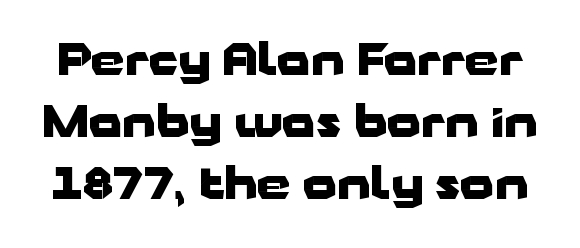
The image shows 43 px heavy, wide sans-serif type, upright; set normal line spacing (1.44x), normal letter spacing, not underlined; low stroke contrast and a medium x-height.
